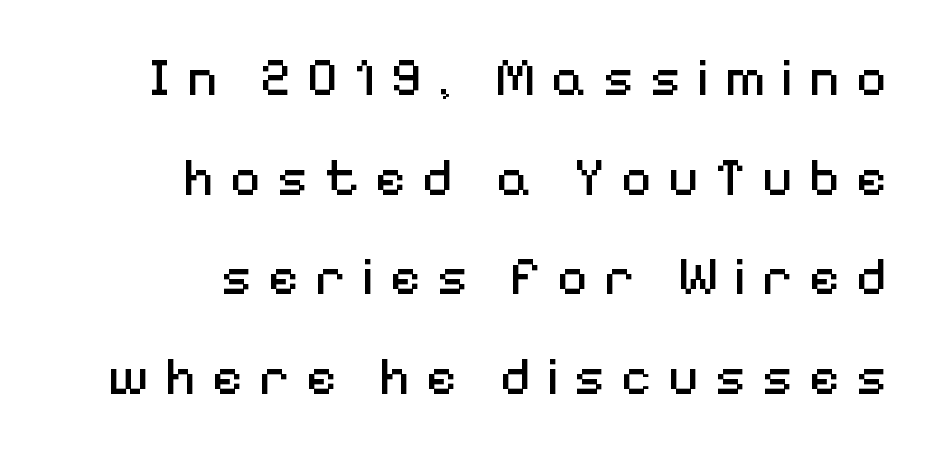
Q: Is the text bold? A: No.
Q: Is the text italic (slanted)? A: No, it is upright.
Q: Is the typeface a serif or a sans-serif typeface? A: Sans-serif.
Q: Is the text underlined? A: No.
Q: How is the paragraph aligned? A: Right-aligned.
Q: Is the spacing between letters normal or unusually wide? A: Unusually wide.
Q: Width (condensed, normal, or wide)? A: Normal.
Q: Stroke contrast? A: Medium.
Q: x-height? A: Medium.
Q: Monospaced? A: No.
